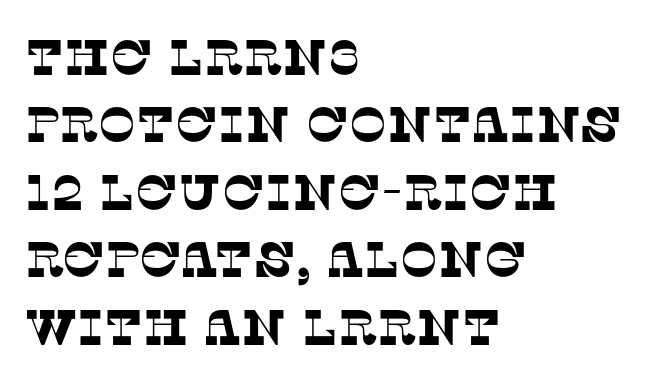
{"serif": "yes", "width": "normal", "stroke_contrast": "low", "x_height": "large", "monospaced": "no", "underline": "no", "align": "left", "line_spacing": "normal", "line_spacing_ratio": 1.35, "letter_spacing": "normal", "letter_spacing_em": 0.0, "glyph_px": 50}
